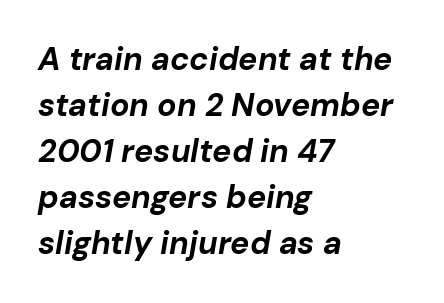
The image shows 32 px bold type, italic (leaning right); set left-aligned, normal line spacing (1.44x), normal letter spacing, not underlined; low stroke contrast and a medium x-height.
